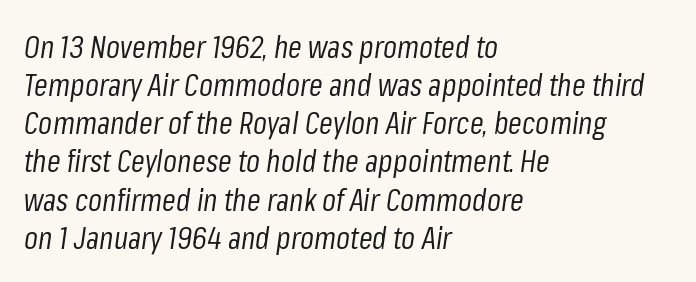
The typesetting does not lean heavy: it is not bold. The string is rendered with underlining switched off. The typesetter chose a ragged-right arrangement here. Does the lettering tilt? It does — this is italic. The face used here is proportionally spaced, like ordinary book or web type. Look at the tracking — it's just the regular setting, nothing added.
